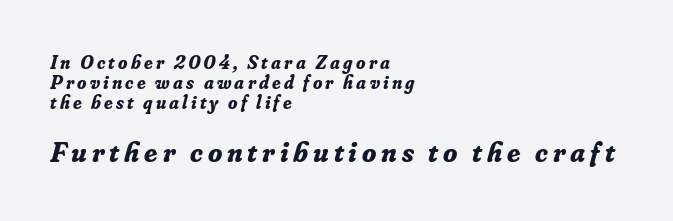
Q: Is the text bold? A: Yes.
Q: Is the text italic (slanted)? A: Yes, it leans right by about 16 degrees.
Q: Is the typeface a serif or a sans-serif typeface? A: Serif.
Q: Is the text underlined? A: No.
Q: How is the paragraph aligned? A: Left-aligned.
Q: Is the spacing between lines tight, normal or loose? A: Tight.
Q: Which block of text is set in a larger size, the first (top) or the second (bottom)? A: The second (bottom) one.
Q: Width (condensed, normal, or wide)? A: Normal.
Q: Stroke contrast? A: Low.
Q: x-height? A: Small.
Q: Monospaced? A: No.
